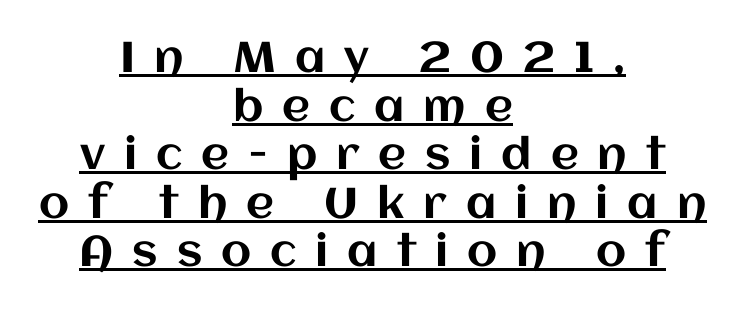
{"italic": "no", "width": "normal", "stroke_contrast": "medium", "x_height": "large", "monospaced": "no", "underline": "yes", "align": "center", "line_spacing": "tight", "line_spacing_ratio": 1.13, "letter_spacing": "wide", "letter_spacing_em": 0.44, "glyph_px": 43}
